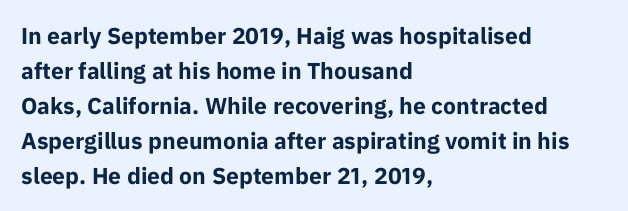
The image shows 23 px bold type, upright; set left-aligned, normal line spacing (1.52x), normal letter spacing, not underlined.
